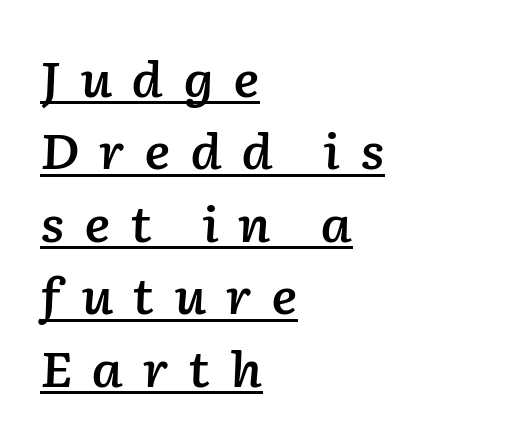
{"italic": "yes", "lean": "right", "slant_degrees": 2, "bold": "semi", "weight": "semibold", "width": "normal", "stroke_contrast": "low", "x_height": "medium", "monospaced": "no", "underline": "yes", "align": "left", "line_spacing": "normal", "line_spacing_ratio": 1.51, "letter_spacing": "wide", "letter_spacing_em": 0.4, "glyph_px": 48}
